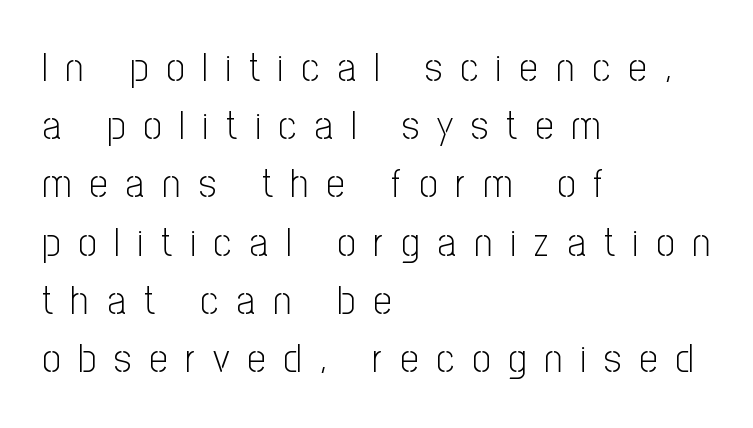
The image shows 41 px light, condensed sans-serif type, upright; set left-aligned, normal line spacing (1.42x), unusually wide letter spacing (+0.44 em), not underlined; low stroke contrast and a medium x-height.
